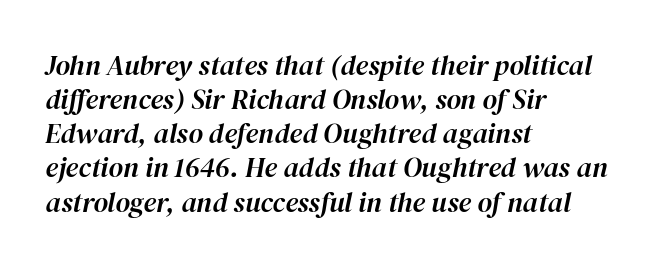
Where is the straight margin? On the left. Each row of text sits above clean, open space. The face used here is rendered with its standard letterfit. Do the characters align in a grid? No, the font is proportional. Notice how the stems are inclined rather than vertical — that's the hallmark of italics.
